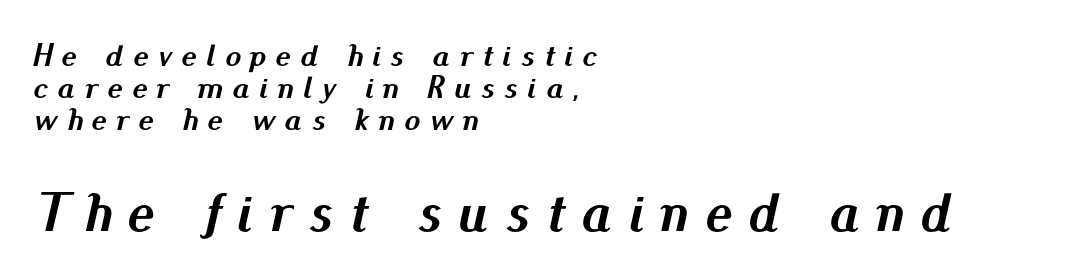
Spacing verdict: proportional, widths tailored to each character. Each word looks stretched out because of the extra space between its letters. Reading down the block, your eye returns to a fixed left position each line. The passage shown begins with its smaller block and ends with its larger one.
